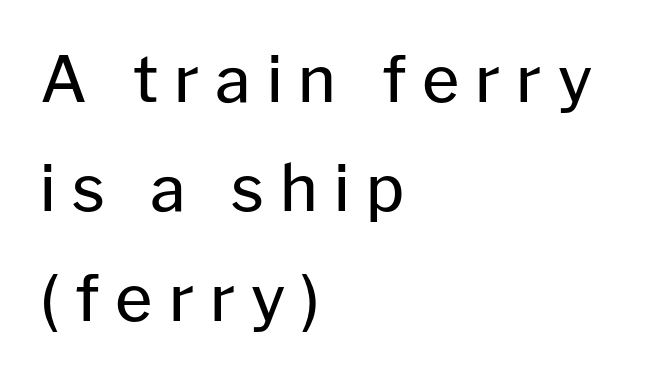
The characters display no serif detailing; their extremities are plain. A light-to-regular cut is what we see here. Students, note that the glyphs here are deliberately spaced far apart. These lines were composed using upright roman letters. Think of a printed novel: that variable character pitch is what you see here.
